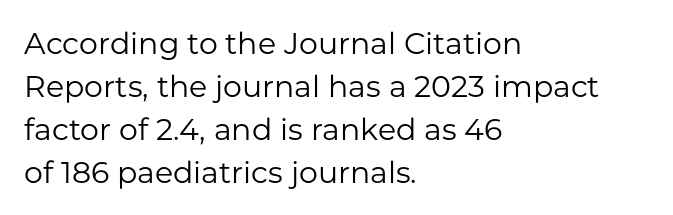
Q: Is the text bold? A: No.
Q: Is the text italic (slanted)? A: No, it is upright.
Q: Is the typeface a serif or a sans-serif typeface? A: Sans-serif.
Q: Is the text underlined? A: No.
Q: How is the paragraph aligned? A: Left-aligned.
Q: Is the spacing between letters normal or unusually wide? A: Normal.
Q: Is the spacing between lines tight, normal or loose? A: Normal.
Q: Width (condensed, normal, or wide)? A: Normal.
Q: Stroke contrast? A: Low.
Q: x-height? A: Medium.
Q: Monospaced? A: No.
